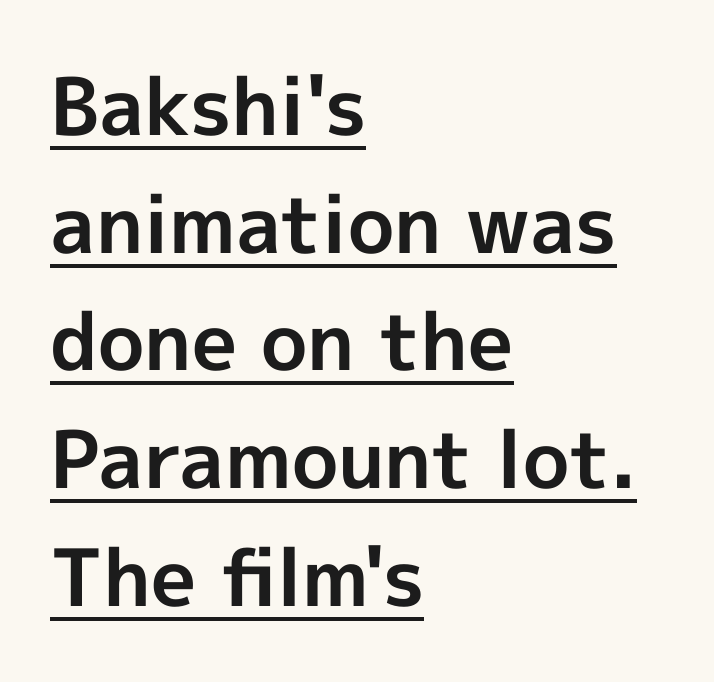
{"serif": "no", "italic": "no", "bold": "yes", "weight": "bold", "width": "normal", "x_height": "medium", "monospaced": "no", "underline": "yes", "align": "left", "line_spacing": "normal", "line_spacing_ratio": 1.49, "letter_spacing": "normal", "letter_spacing_em": 0.0, "glyph_px": 79}
